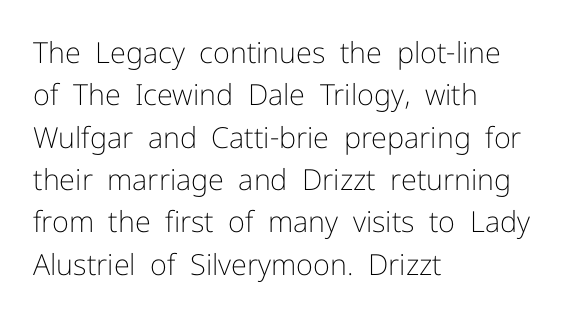
{"serif": "no", "italic": "no", "bold": "no", "weight": "light", "width": "normal", "stroke_contrast": "low", "x_height": "medium", "monospaced": "no", "underline": "no", "align": "left", "line_spacing": "normal", "line_spacing_ratio": 1.46, "letter_spacing": "normal", "letter_spacing_em": 0.0, "glyph_px": 29}
